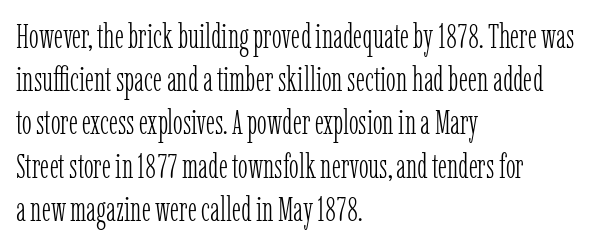
The image shows 33 px light, condensed serif type, upright; set left-aligned, normal line spacing (1.31x), normal letter spacing, not underlined; low stroke contrast and a medium x-height.
